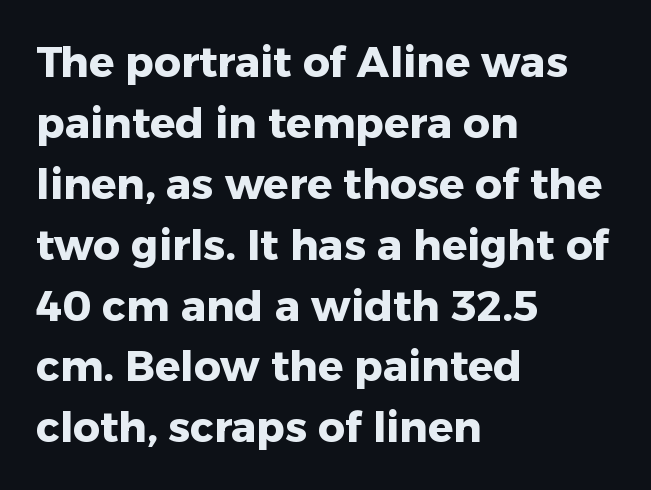
The image shows 42 px heavy sans-serif type, upright; set left-aligned, normal line spacing (1.45x), normal letter spacing, not underlined; low stroke contrast and a medium x-height.
